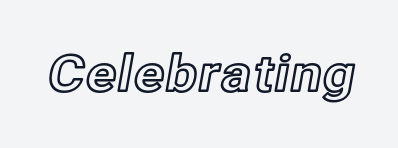
The image shows 50 px text type; set normal letter spacing, not underlined; a medium x-height.
